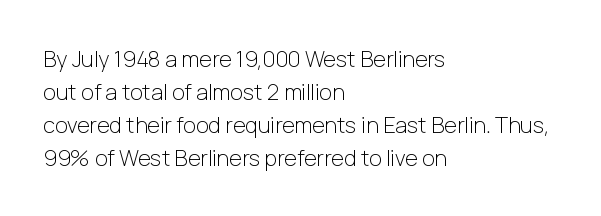
{"italic": "no", "bold": "no", "underline": "no", "align": "left", "line_spacing": "normal", "line_spacing_ratio": 1.5, "letter_spacing": "normal", "letter_spacing_em": 0.0, "glyph_px": 22}
